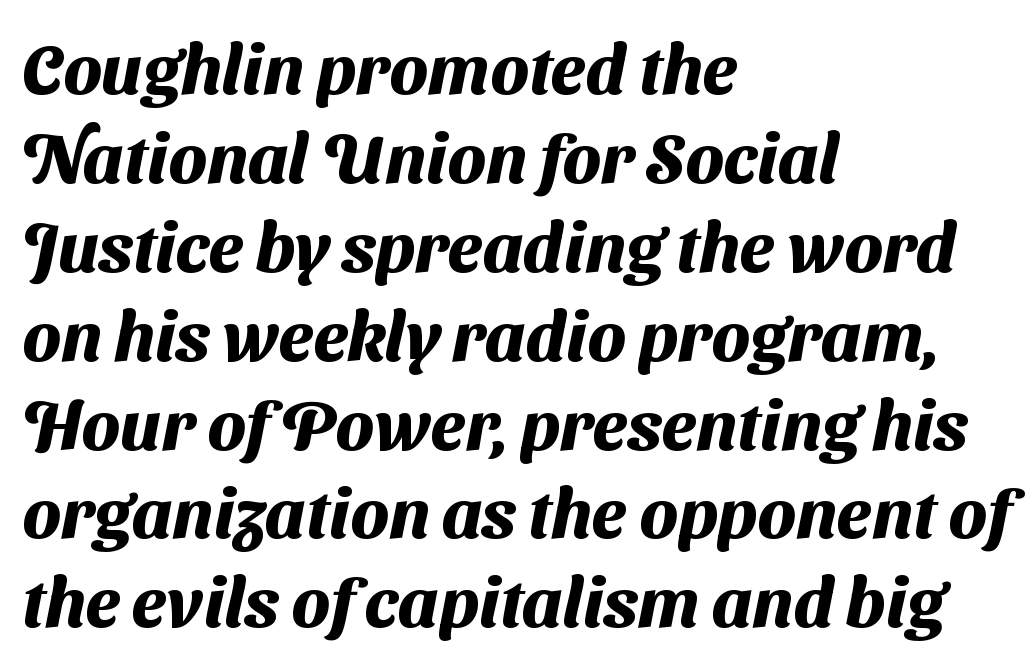
{"serif": "no", "bold": "yes", "weight": "heavy", "width": "normal", "stroke_contrast": "medium", "x_height": "medium", "monospaced": "no", "underline": "no", "align": "left", "line_spacing": "normal", "line_spacing_ratio": 1.27, "letter_spacing": "normal", "letter_spacing_em": 0.0, "glyph_px": 70}
